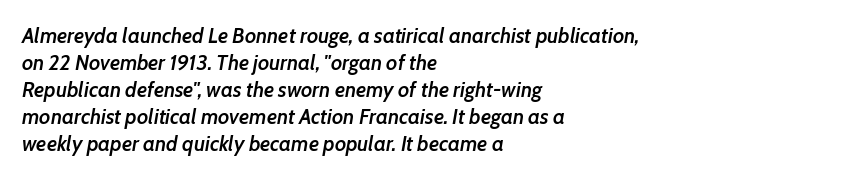
Q: Is the text bold? A: Semi-bold.
Q: Is the text italic (slanted)? A: Yes, it leans right by about 7 degrees.
Q: Is the text underlined? A: No.
Q: How is the paragraph aligned? A: Left-aligned.
Q: Is the spacing between letters normal or unusually wide? A: Normal.
Q: Is the spacing between lines tight, normal or loose? A: Normal.
